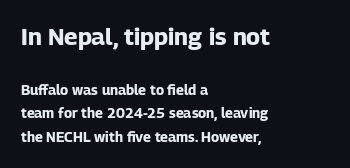
{"italic": "no", "bold": "yes", "underline": "no", "align": "left", "line_spacing": "normal", "line_spacing_ratio": 1.69, "letter_spacing": "normal", "letter_spacing_em": 0.0, "larger_block": "first", "size_ratio": 1.71, "glyph_px": 24}
